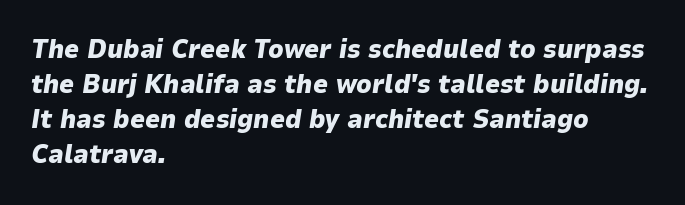
The image shows 26 px bold type, italic (leaning right); set left-aligned, normal line spacing (1.35x), normal letter spacing, not underlined.
